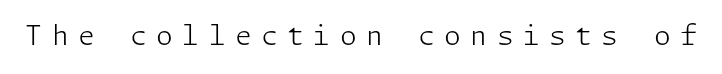
It's the straight-up-and-down kind of type. Glance below the letters and you will spot only blank space. The gaps between neighbouring characters are conspicuously large. The cut favours lightness, reaching ordinary text weight at its darkest.
